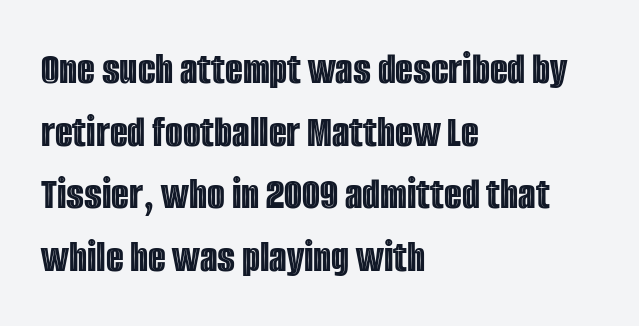
The image shows 46 px condensed type, upright; set left-aligned, normal line spacing (1.36x), normal letter spacing, not underlined; a large x-height.
